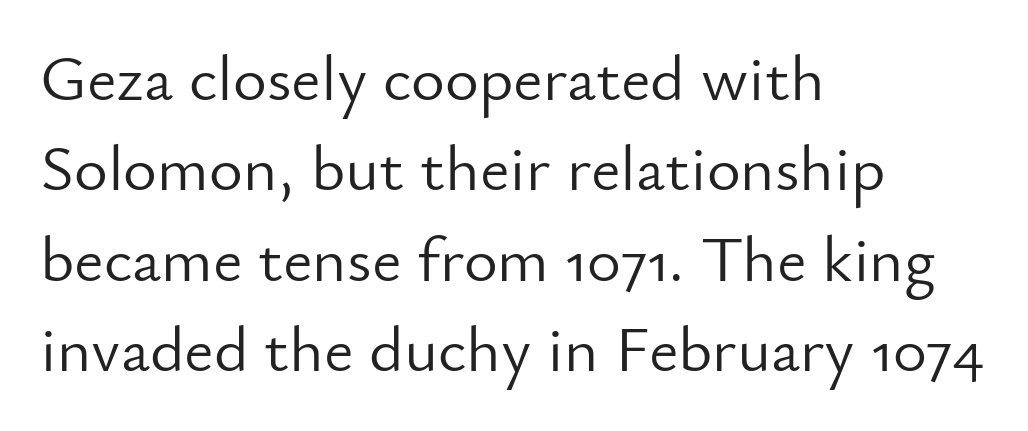
Is this a heavy cut? Hardly; it is regular or lighter. Nope, no serifs anywhere on these letters. A normal amount of white space separates one row of letters from the next. Compared with a centered layout, this one pins lines to the left instead. Characters follow at the spacing the type designer built in.
